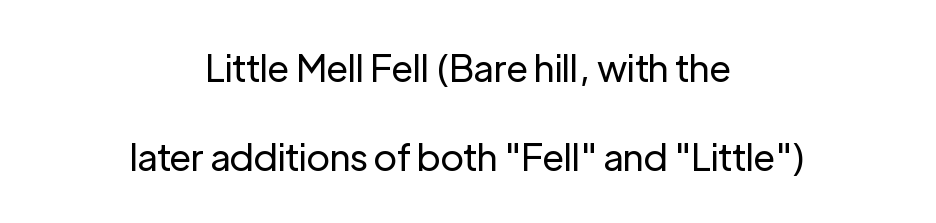
Q: Is the text bold? A: No.
Q: Is the text italic (slanted)? A: No, it is upright.
Q: Is the typeface a serif or a sans-serif typeface? A: Sans-serif.
Q: Is the text underlined? A: No.
Q: How is the paragraph aligned? A: Centered.
Q: Is the spacing between letters normal or unusually wide? A: Normal.
Q: Is the spacing between lines tight, normal or loose? A: Loose.
Q: Width (condensed, normal, or wide)? A: Normal.
Q: Stroke contrast? A: Low.
Q: x-height? A: Medium.
Q: Monospaced? A: No.
